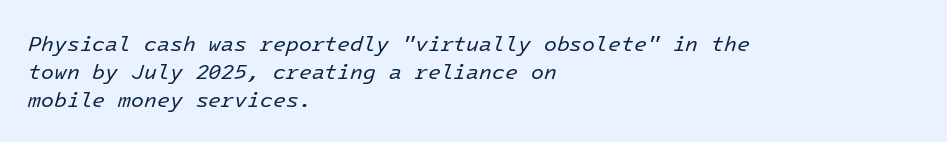
Q: Is the text bold? A: No.
Q: Is the text italic (slanted)? A: Yes, it leans right by about 16 degrees.
Q: Is the text underlined? A: No.
Q: How is the paragraph aligned? A: Left-aligned.
Q: Is the spacing between letters normal or unusually wide? A: Normal.
Q: Is the spacing between lines tight, normal or loose? A: Normal.
